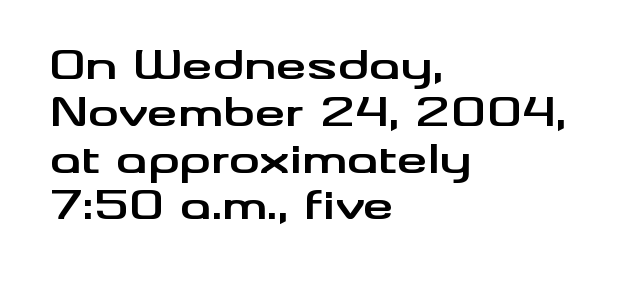
The image shows 39 px bold, wide sans-serif type, upright; set left-aligned, line spacing 1.2x, normal letter spacing, not underlined; medium stroke contrast and a small x-height.
